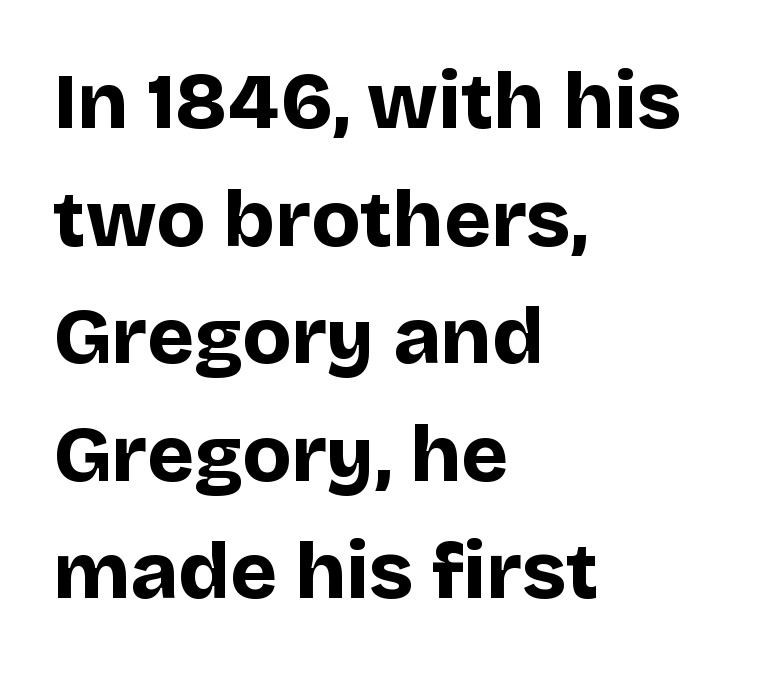
Q: Is the text bold? A: Yes.
Q: Is the text italic (slanted)? A: No, it is upright.
Q: Is the typeface a serif or a sans-serif typeface? A: Sans-serif.
Q: Is the text underlined? A: No.
Q: How is the paragraph aligned? A: Left-aligned.
Q: Is the spacing between letters normal or unusually wide? A: Normal.
Q: Is the spacing between lines tight, normal or loose? A: Normal.
Q: Width (condensed, normal, or wide)? A: Normal.
Q: Stroke contrast? A: Low.
Q: x-height? A: Large.
Q: Monospaced? A: No.
